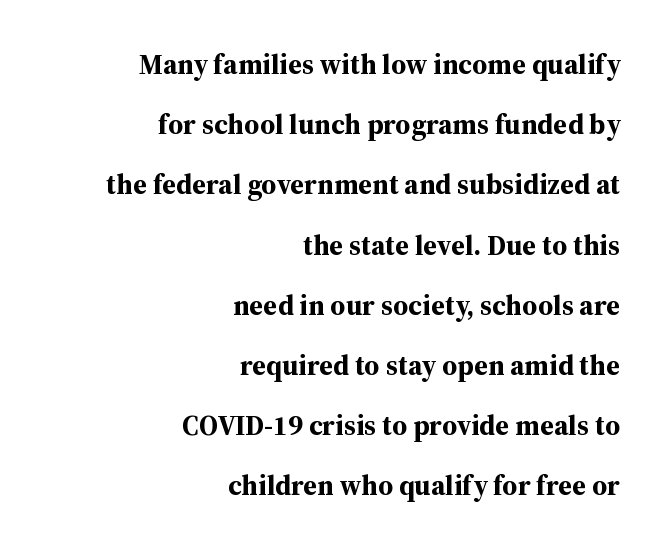
Q: Is the text bold? A: Yes.
Q: Is the text italic (slanted)? A: No, it is upright.
Q: Is the typeface a serif or a sans-serif typeface? A: Serif.
Q: Is the text underlined? A: No.
Q: How is the paragraph aligned? A: Right-aligned.
Q: Is the spacing between letters normal or unusually wide? A: Normal.
Q: Is the spacing between lines tight, normal or loose? A: Loose.
Q: Width (condensed, normal, or wide)? A: Normal.
Q: Stroke contrast? A: Medium.
Q: x-height? A: Medium.
Q: Monospaced? A: No.
